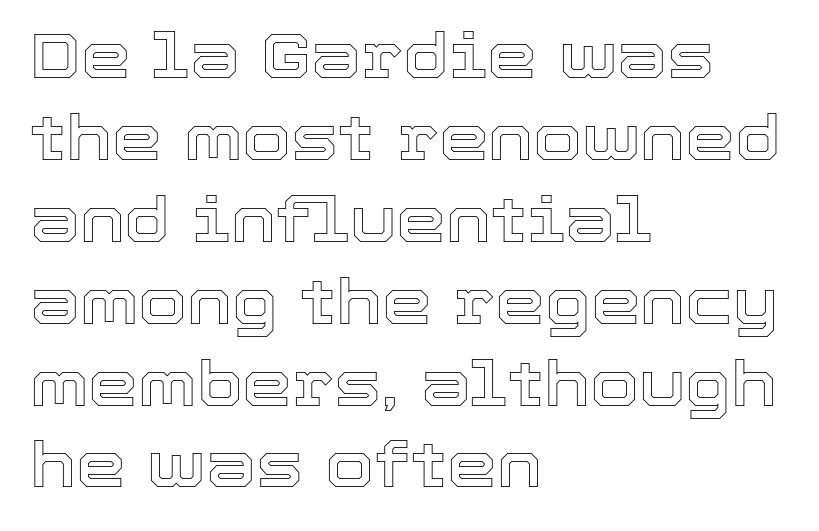
Check the space under the baseline: it is left empty. The letters advance in unequal steps, a hallmark of proportional type. A typesetter would call this zero additional tracking. The type sits square on the baseline with zero lean.
